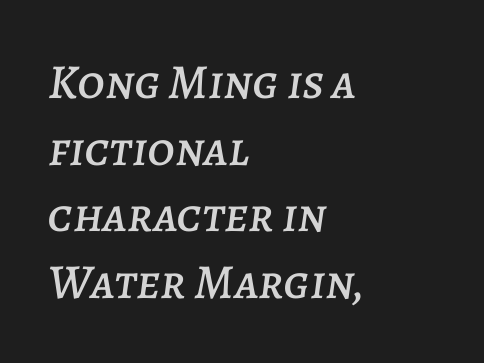
Q: Is the text italic (slanted)? A: Yes, it leans right by about 7 degrees.
Q: Is the text underlined? A: No.
Q: How is the paragraph aligned? A: Left-aligned.
Q: Is the spacing between letters normal or unusually wide? A: Normal.
Q: Is the spacing between lines tight, normal or loose? A: Normal.
Q: Width (condensed, normal, or wide)? A: Normal.
Q: Stroke contrast? A: Low.
Q: x-height? A: Large.
Q: Monospaced? A: No.
